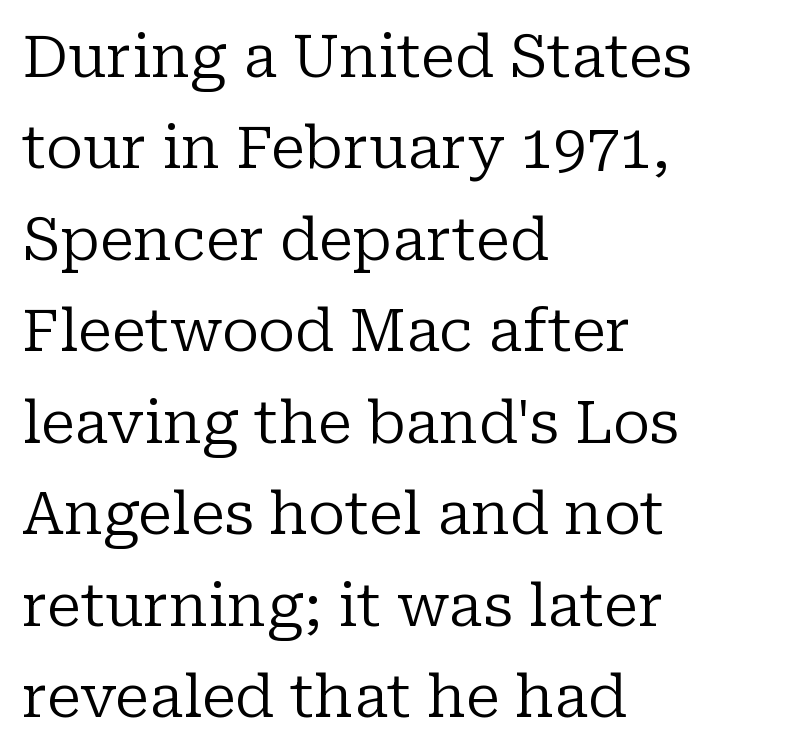
Q: Is the text bold? A: No.
Q: Is the text italic (slanted)? A: No, it is upright.
Q: Is the typeface a serif or a sans-serif typeface? A: Serif.
Q: Is the text underlined? A: No.
Q: How is the paragraph aligned? A: Left-aligned.
Q: Is the spacing between letters normal or unusually wide? A: Normal.
Q: Is the spacing between lines tight, normal or loose? A: Normal.
Q: Width (condensed, normal, or wide)? A: Normal.
Q: Stroke contrast? A: Low.
Q: x-height? A: Medium.
Q: Monospaced? A: No.
